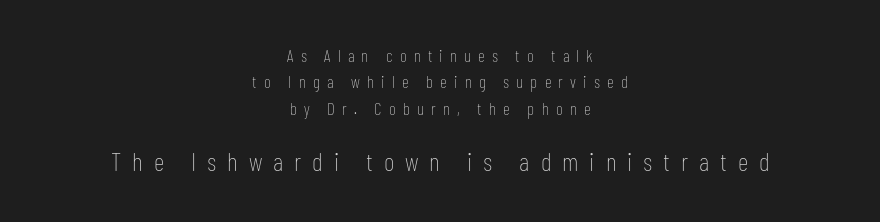
The line texture is sparse and dotted thanks to wide tracking. The designer gave the closing block more size than the opening block. The vertical gap from one line to the next is medium. Notice how the stems are strictly vertical — no italics here.
